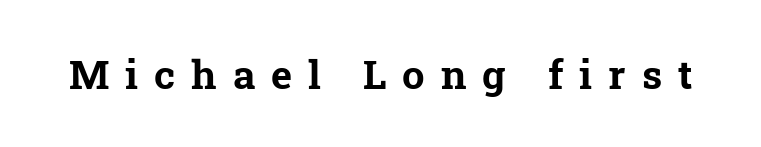
Proportional: the letters do not fall into vertical columns. Nobody drew a line under any word here. What kind of face is this? One with serifs. Letter spacing: wide.
